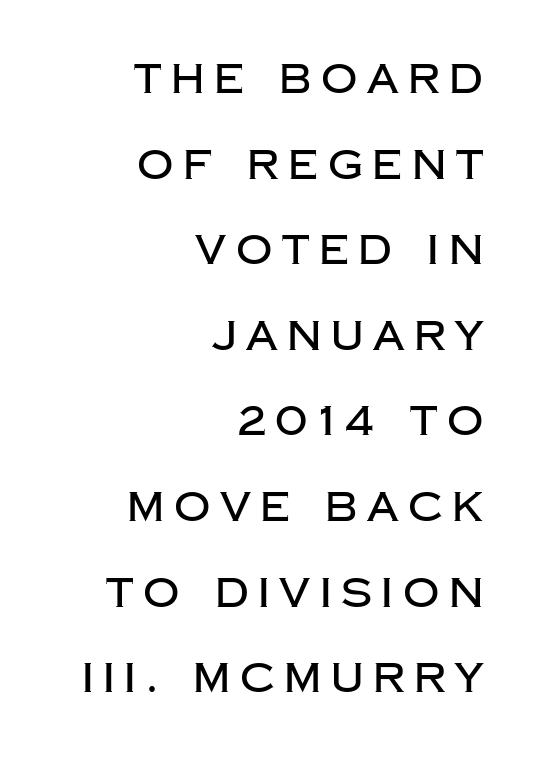
{"serif": "no", "italic": "no", "width": "normal", "stroke_contrast": "low", "x_height": "large", "monospaced": "no", "underline": "no", "align": "right", "line_spacing": "loose", "line_spacing_ratio": 2.14, "letter_spacing": "wide", "letter_spacing_em": 0.24, "glyph_px": 40}
